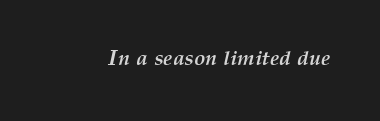
Q: Is the text bold? A: Yes.
Q: Is the text italic (slanted)? A: Yes, it leans right by about 12 degrees.
Q: Is the text underlined? A: No.
Q: Is the spacing between letters normal or unusually wide? A: Normal.
